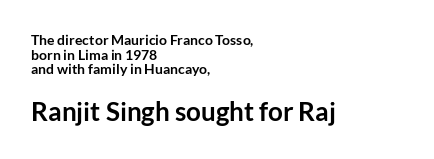
The image shows 26 px bold type, upright; set left-aligned, tight line spacing (1.04x), normal letter spacing, not underlined; the second (bottom) block is 1.86x larger.
